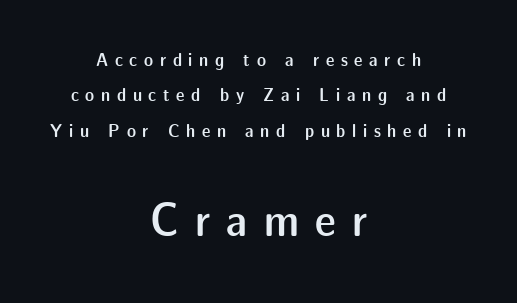
Q: Is the text bold? A: Semi-bold.
Q: Is the text italic (slanted)? A: No, it is upright.
Q: Is the typeface a serif or a sans-serif typeface? A: Sans-serif.
Q: Is the text underlined? A: No.
Q: How is the paragraph aligned? A: Centered.
Q: Is the spacing between letters normal or unusually wide? A: Unusually wide.
Q: Which block of text is set in a larger size, the first (top) or the second (bottom)? A: The second (bottom) one.
Q: Width (condensed, normal, or wide)? A: Normal.
Q: Stroke contrast? A: Low.
Q: x-height? A: Medium.
Q: Monospaced? A: No.
